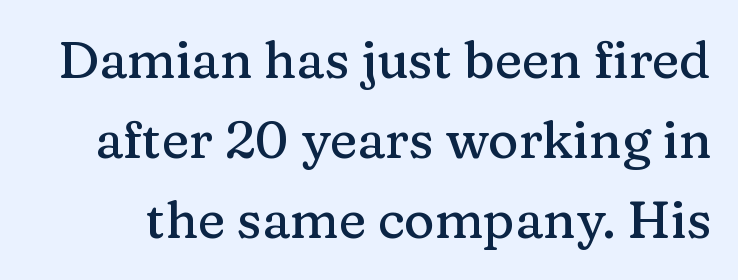
Notice how descenders clear the ascenders below comfortably — that's standard leading. The lettering holds an erect, upright posture throughout. You could call the tracking neutral — neither tight nor loose. The gap between lines stays unmarked.
